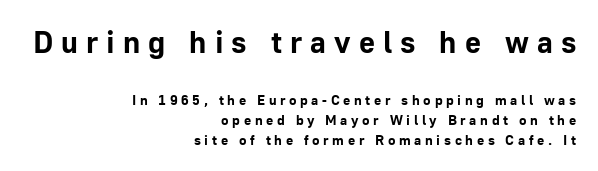
Q: Is the text bold? A: Yes.
Q: Is the text italic (slanted)? A: No, it is upright.
Q: Is the typeface a serif or a sans-serif typeface? A: Sans-serif.
Q: Is the text underlined? A: No.
Q: How is the paragraph aligned? A: Right-aligned.
Q: Is the spacing between letters normal or unusually wide? A: Unusually wide.
Q: Is the spacing between lines tight, normal or loose? A: Normal.
Q: Which block of text is set in a larger size, the first (top) or the second (bottom)? A: The first (top) one.
Q: Width (condensed, normal, or wide)? A: Normal.
Q: Stroke contrast? A: Low.
Q: x-height? A: Medium.
Q: Monospaced? A: No.
